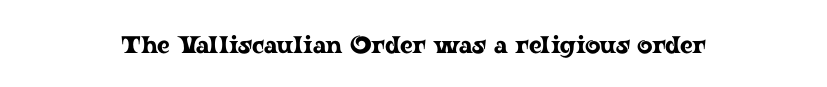
The image shows 24 px text type, upright; set normal letter spacing, not underlined.
